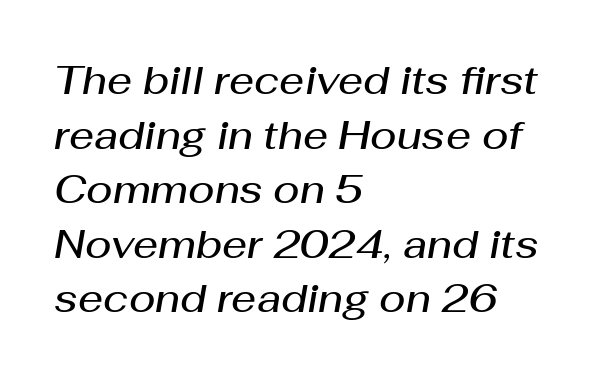
The image shows 39 px semibold type, italic (leaning right); set left-aligned, normal line spacing (1.4x), normal letter spacing, not underlined; medium stroke contrast and a medium x-height.
